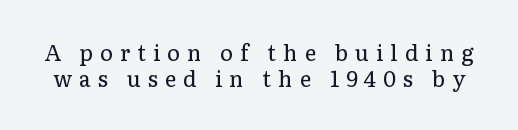
The image shows 22 px text type, upright; set line spacing 1.19x, unusually wide letter spacing (+0.32 em), not underlined.
